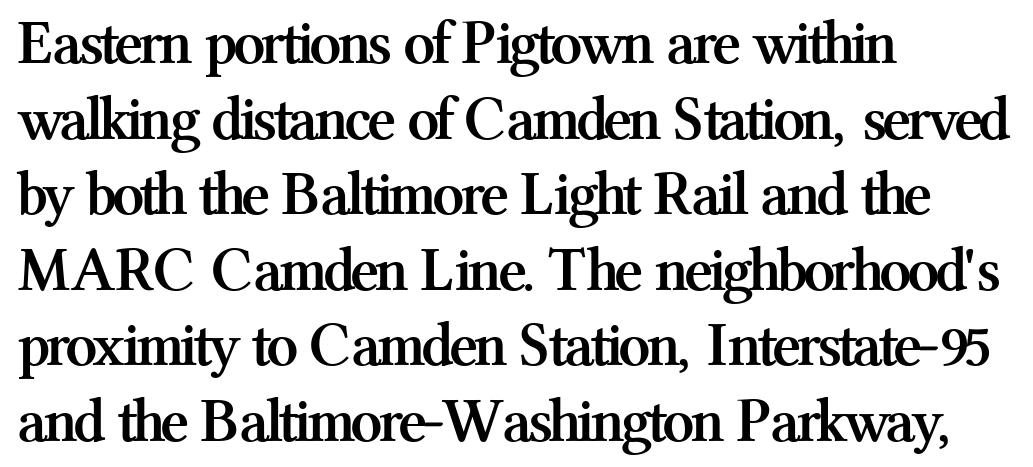
The image shows 63 px semibold serif type, upright; set left-aligned, line spacing 1.2x, normal letter spacing, not underlined; medium stroke contrast and a medium x-height.
